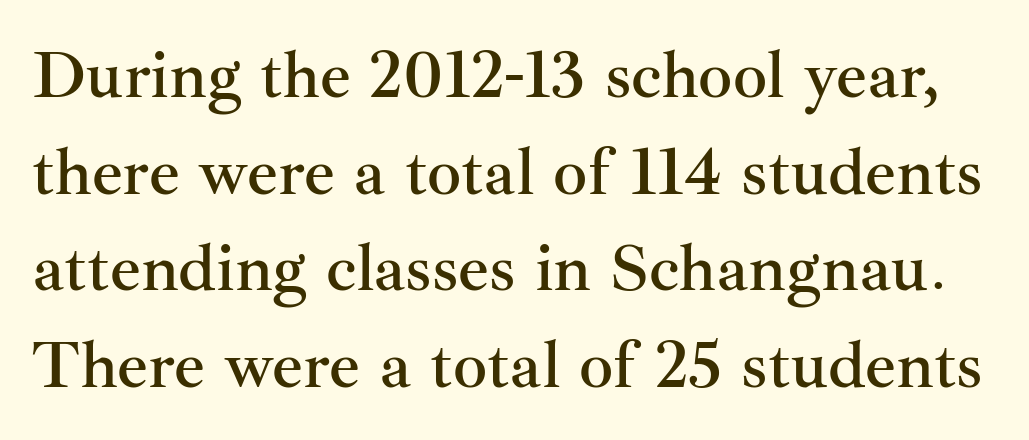
Q: Is the text italic (slanted)? A: No, it is upright.
Q: Is the typeface a serif or a sans-serif typeface? A: Serif.
Q: Is the text underlined? A: No.
Q: Is the spacing between letters normal or unusually wide? A: Normal.
Q: Is the spacing between lines tight, normal or loose? A: Normal.
Q: Width (condensed, normal, or wide)? A: Normal.
Q: Stroke contrast? A: Medium.
Q: x-height? A: Small.
Q: Monospaced? A: No.
